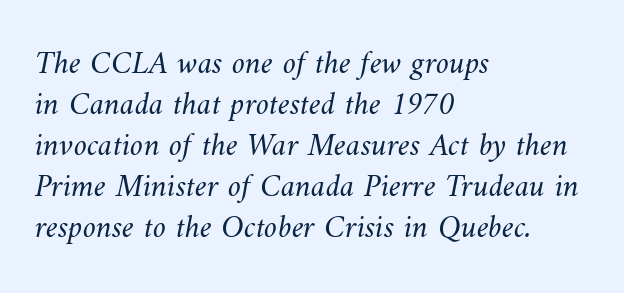
{"bold": "no", "weight": "light", "width": "normal", "stroke_contrast": "medium", "x_height": "small", "monospaced": "no", "underline": "no", "align": "left", "line_spacing_ratio": 1.24, "letter_spacing": "normal", "letter_spacing_em": 0.0, "glyph_px": 33}
